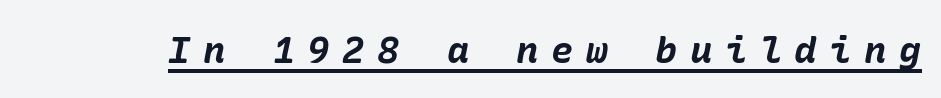
{"italic": "yes", "lean": "right", "slant_degrees": 10, "bold": "yes", "weight": "bold", "width": "normal", "stroke_contrast": "low", "x_height": "medium", "underline": "yes", "letter_spacing": "wide", "letter_spacing_em": 0.34, "glyph_px": 37}
